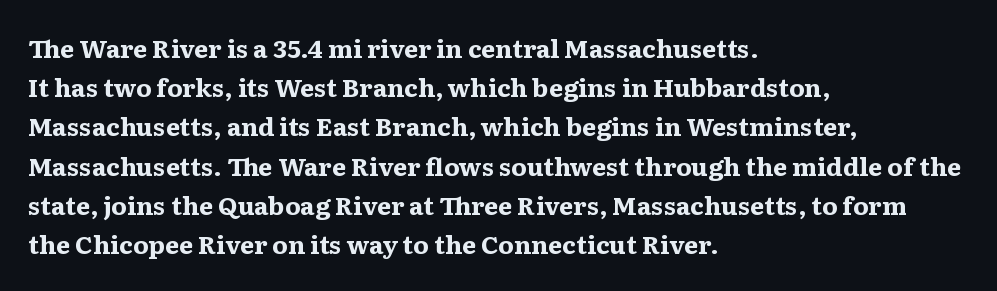
There is no visible air inserted between adjacent glyphs. This sample is left-justified, so line endings fall wherever the words run out. Normally led — the rows are evenly, conventionally spaced. The lettering holds an erect, upright posture throughout.
